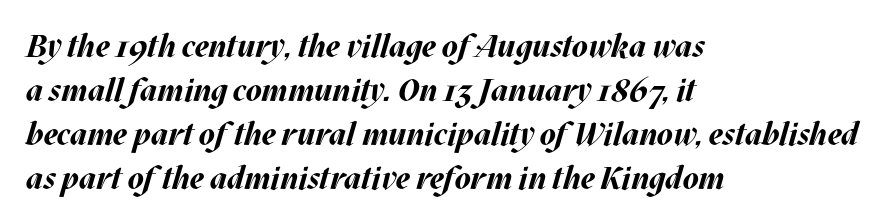
{"italic": "yes", "lean": "right", "slant_degrees": 17, "bold": "yes", "weight": "bold", "width": "normal", "stroke_contrast": "medium", "x_height": "large", "monospaced": "no", "underline": "no", "align": "left", "line_spacing": "normal", "line_spacing_ratio": 1.37, "letter_spacing": "normal", "letter_spacing_em": 0.0, "glyph_px": 32}
